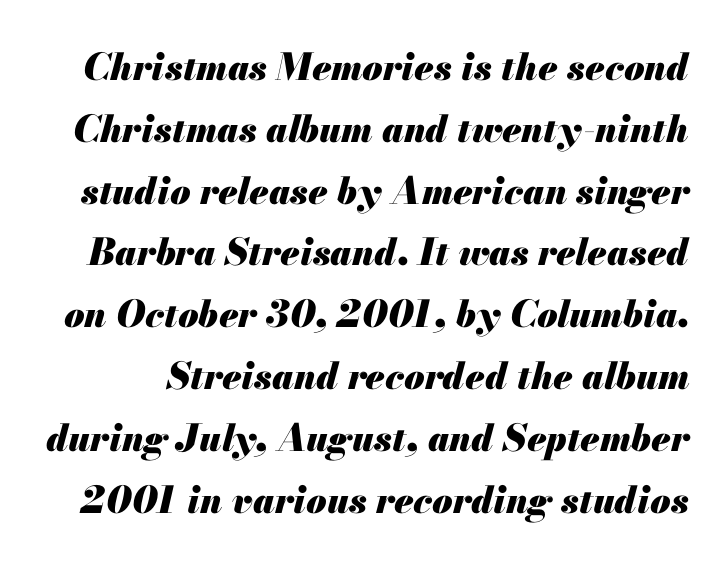
{"italic": "yes", "lean": "right", "slant_degrees": 13, "bold": "yes", "weight": "heavy", "width": "normal", "stroke_contrast": "medium", "x_height": "small", "monospaced": "no", "underline": "no", "line_spacing": "normal", "line_spacing_ratio": 1.67, "letter_spacing": "normal", "letter_spacing_em": 0.0, "glyph_px": 37}
